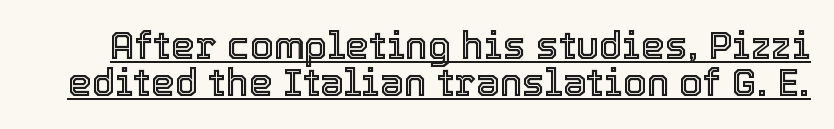
{"italic": "no", "width": "normal", "x_height": "medium", "monospaced": "no", "underline": "yes", "line_spacing": "tight", "line_spacing_ratio": 0.98, "letter_spacing": "normal", "letter_spacing_em": 0.0, "glyph_px": 38}
